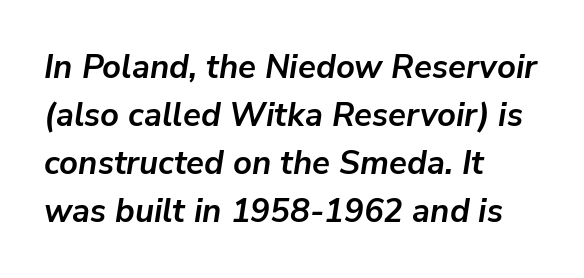
The image shows 33 px semibold type, italic (leaning right); set left-aligned, normal line spacing (1.45x), normal letter spacing, not underlined; low stroke contrast and a medium x-height.
